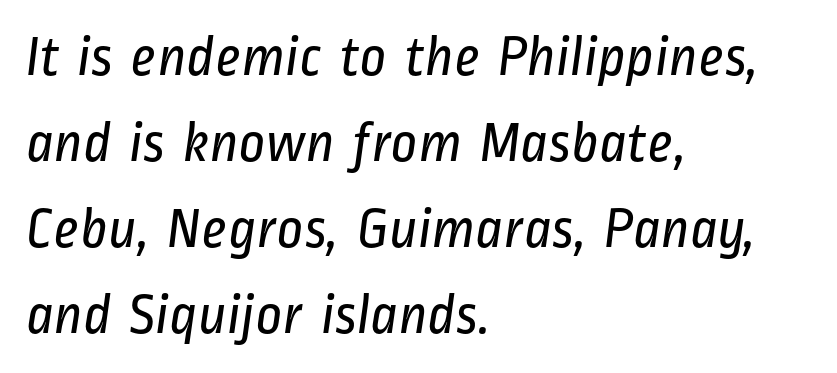
{"serif": "no", "bold": "no", "weight": "regular", "width": "condensed", "stroke_contrast": "low", "x_height": "medium", "monospaced": "no", "underline": "no", "align": "left", "line_spacing": "normal", "line_spacing_ratio": 1.48, "letter_spacing": "normal", "letter_spacing_em": 0.0, "glyph_px": 58}
